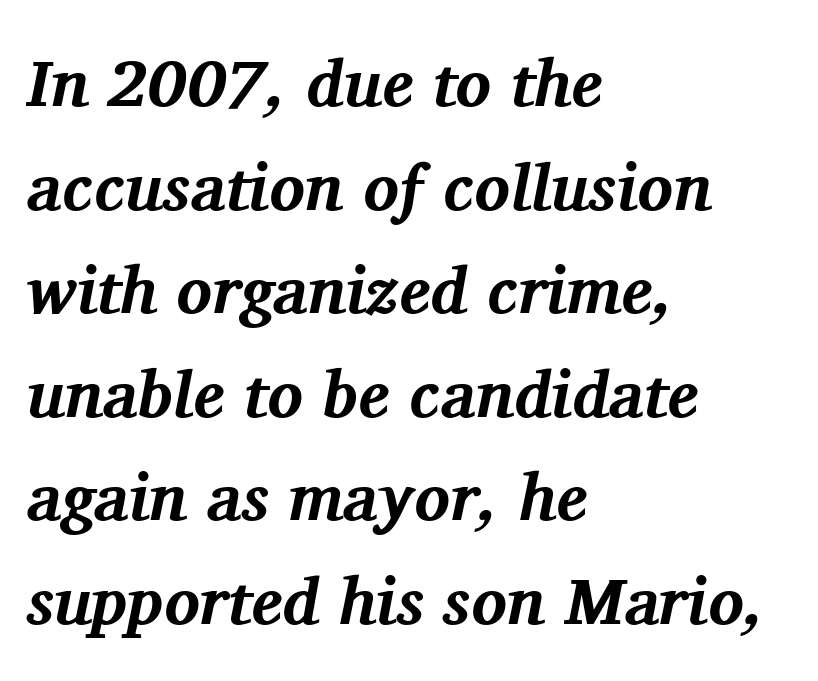
Q: Is the text bold? A: Yes.
Q: Is the text italic (slanted)? A: Yes, it leans right by about 11 degrees.
Q: Is the typeface a serif or a sans-serif typeface? A: Serif.
Q: Is the text underlined? A: No.
Q: How is the paragraph aligned? A: Left-aligned.
Q: Is the spacing between letters normal or unusually wide? A: Normal.
Q: Is the spacing between lines tight, normal or loose? A: Normal.
Q: Width (condensed, normal, or wide)? A: Normal.
Q: Stroke contrast? A: Medium.
Q: x-height? A: Medium.
Q: Monospaced? A: No.
